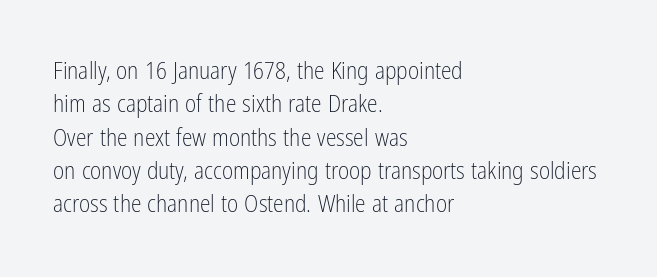
The image shows 24 px text type, upright; set left-aligned, normal line spacing (1.39x), normal letter spacing, not underlined.
